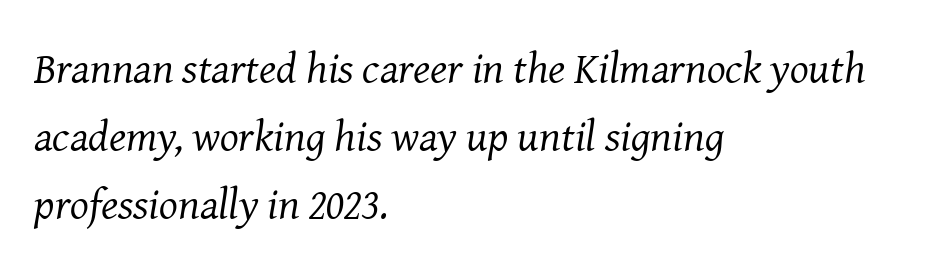
The image shows 44 px regular-weight serif type, italic (leaning right); set left-aligned, normal line spacing (1.55x), normal letter spacing, not underlined; medium stroke contrast and a medium x-height.
